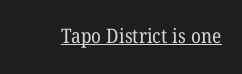
The image shows 20 px text type; set normal letter spacing, underlined.
